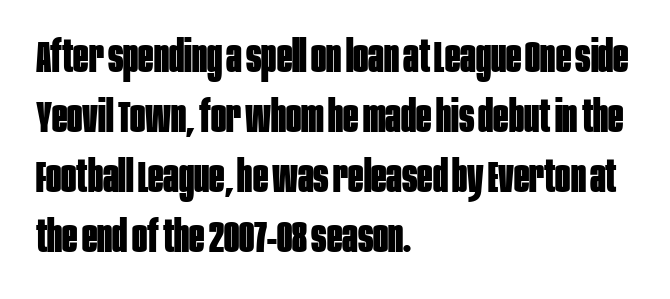
{"serif": "no", "italic": "no", "bold": "yes", "weight": "bold", "width": "condensed", "stroke_contrast": "low", "x_height": "large", "monospaced": "no", "underline": "no", "align": "left", "line_spacing": "normal", "line_spacing_ratio": 1.33, "letter_spacing": "normal", "letter_spacing_em": 0.0, "glyph_px": 45}
